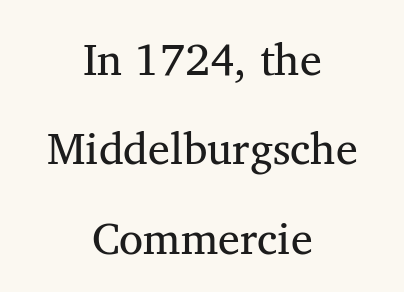
The letters sit at their default tracking, neither squeezed nor spread. Reading down the column, the eye jumps a long way to each next line. Teacher's note: observe the equal gaps on both sides — that is centered alignment. The letters look calm and open, with moderate or lighter stems. Look at the bottom of the vertical strokes: they flare into serifs here. Each letter keeps its own natural width here, so spacing adapts to shape.
